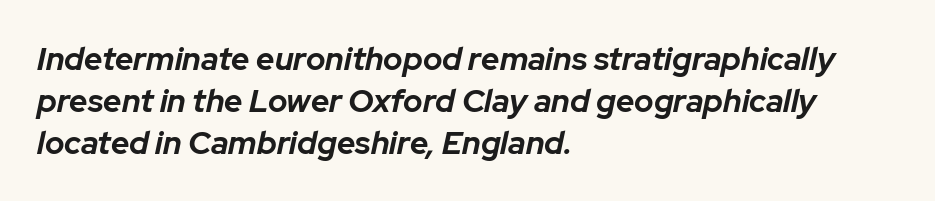
Q: Is the text bold? A: Yes.
Q: Is the text italic (slanted)? A: Yes, it leans right by about 12 degrees.
Q: Is the text underlined? A: No.
Q: How is the paragraph aligned? A: Left-aligned.
Q: Is the spacing between letters normal or unusually wide? A: Normal.
Q: Is the spacing between lines tight, normal or loose? A: Normal.
Q: Width (condensed, normal, or wide)? A: Normal.
Q: Stroke contrast? A: Low.
Q: x-height? A: Medium.
Q: Monospaced? A: No.
